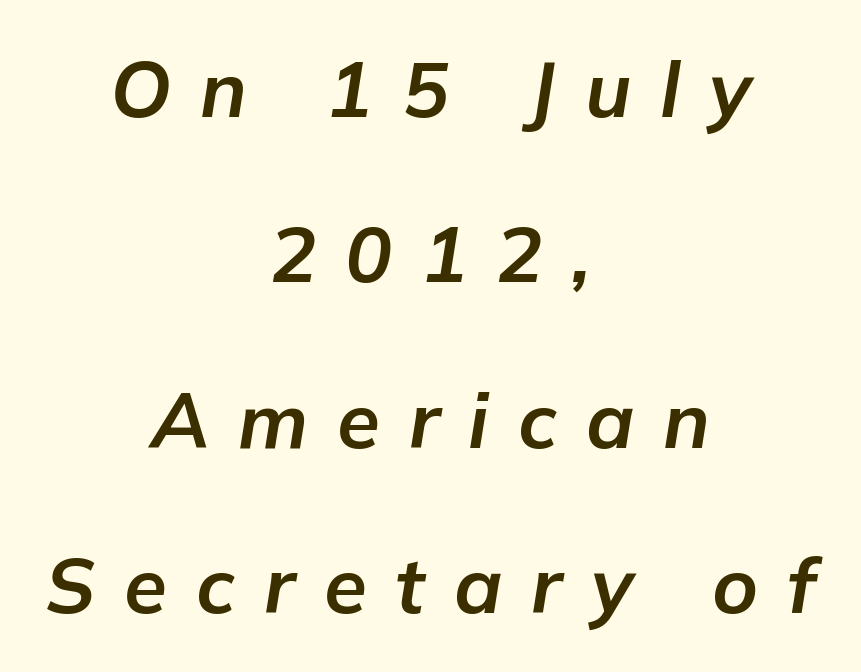
{"italic": "yes", "lean": "right", "slant_degrees": 9, "bold": "yes", "weight": "bold", "width": "normal", "stroke_contrast": "low", "x_height": "medium", "monospaced": "no", "underline": "no", "align": "center", "line_spacing": "loose", "line_spacing_ratio": 2.12, "letter_spacing": "wide", "letter_spacing_em": 0.37, "glyph_px": 78}
